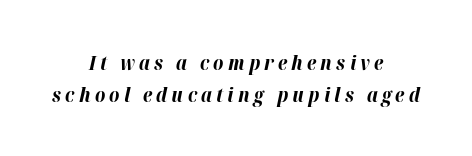
{"italic": "yes", "lean": "right", "slant_degrees": 12, "bold": "yes", "underline": "no", "align": "center", "line_spacing": "normal", "line_spacing_ratio": 1.59, "letter_spacing": "wide", "letter_spacing_em": 0.21, "glyph_px": 20}
